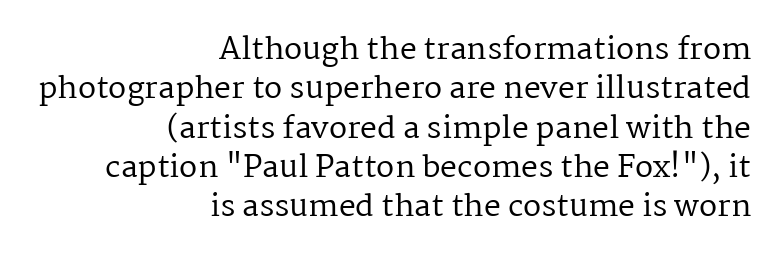
The image shows 30 px regular-weight serif type, upright; set right-aligned, normal line spacing (1.31x), normal letter spacing, not underlined; medium stroke contrast and a medium x-height.
